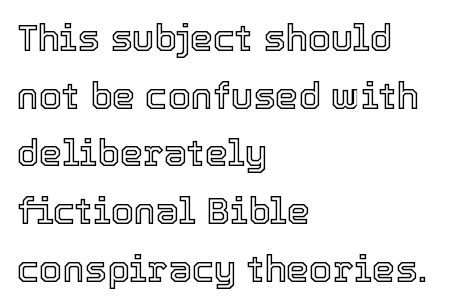
The image shows 37 px text type, upright; set left-aligned, normal line spacing (1.56x), normal letter spacing, not underlined; a medium x-height.
